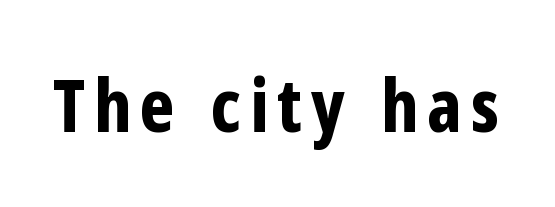
Grotesque or geometric, the face here clearly has no serifs. Thick stems and heavy bowls — unmistakably bold. The specimen reads as upright at a glance. Proportional: the letters do not fall into vertical columns. No word sits above an underline.
